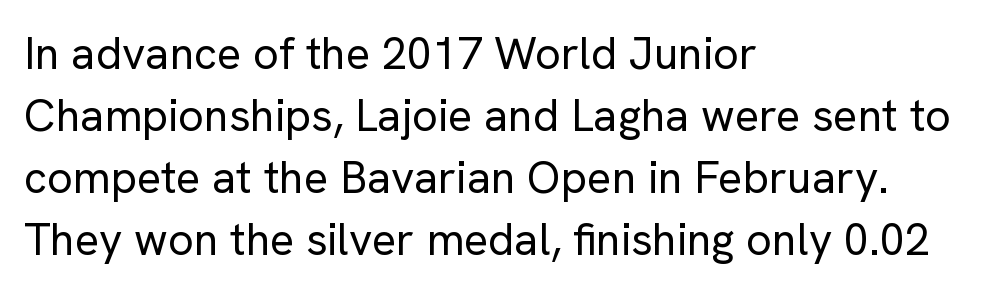
The image shows 45 px regular-weight sans-serif type, upright; set left-aligned, normal line spacing (1.38x), normal letter spacing, not underlined; low stroke contrast and a medium x-height.
